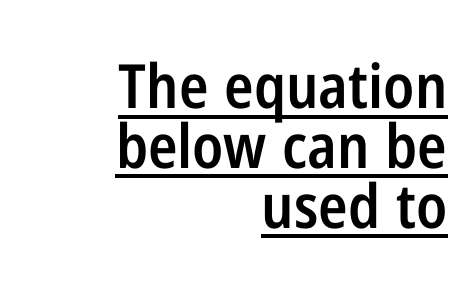
Q: Is the text bold? A: Semi-bold.
Q: Is the text italic (slanted)? A: No, it is upright.
Q: Is the typeface a serif or a sans-serif typeface? A: Sans-serif.
Q: Is the text underlined? A: Yes.
Q: How is the paragraph aligned? A: Right-aligned.
Q: Is the spacing between letters normal or unusually wide? A: Normal.
Q: Is the spacing between lines tight, normal or loose? A: Tight.
Q: Width (condensed, normal, or wide)? A: Condensed.
Q: Stroke contrast? A: Low.
Q: x-height? A: Medium.
Q: Monospaced? A: No.
